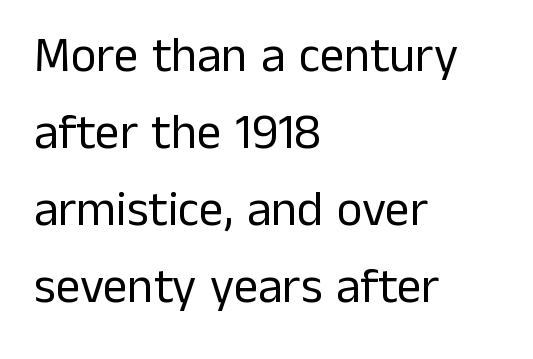
Short and long lines alike share a common starting point at left. A typesetter would mark this as roman, not italic. Weight: regular or lighter. The lines sit at an ordinary, default distance from one another. These lines are rendered in a variable-pitch font. In terms of letterform style, serifs are entirely absent.
